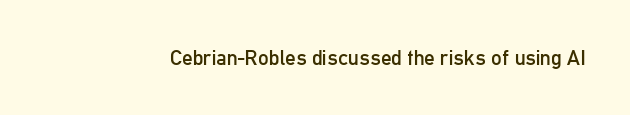
Q: Is the text bold? A: No.
Q: Is the text italic (slanted)? A: No, it is upright.
Q: Is the text underlined? A: No.
Q: Is the spacing between letters normal or unusually wide? A: Normal.
